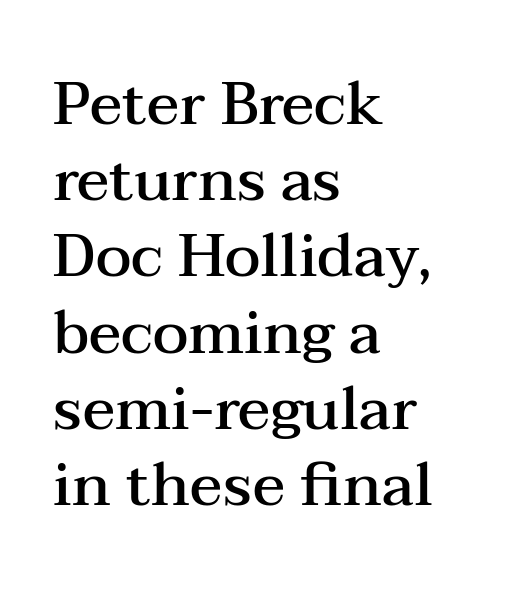
The image shows 60 px semibold, wide serif type, upright; set left-aligned, normal line spacing (1.27x), normal letter spacing, not underlined; medium stroke contrast and a medium x-height.
